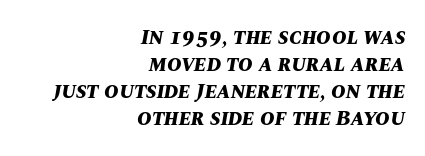
{"italic": "yes", "lean": "right", "slant_degrees": 10, "bold": "yes", "underline": "no", "align": "right", "line_spacing_ratio": 1.22, "letter_spacing": "normal", "letter_spacing_em": 0.0, "glyph_px": 22}
